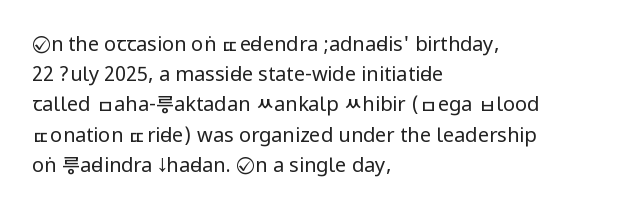
{"italic": "no", "bold": "no", "underline": "no", "align": "left", "line_spacing": "normal", "line_spacing_ratio": 1.51, "letter_spacing": "normal", "letter_spacing_em": 0.0, "glyph_px": 20}
